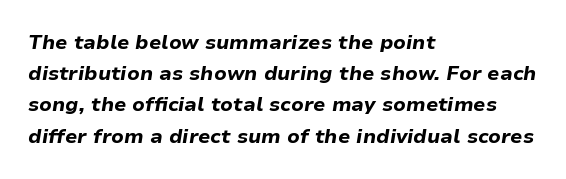
{"italic": "yes", "lean": "right", "slant_degrees": 9, "bold": "yes", "underline": "no", "align": "left", "line_spacing": "normal", "line_spacing_ratio": 1.56, "letter_spacing": "normal", "letter_spacing_em": 0.0, "glyph_px": 20}
